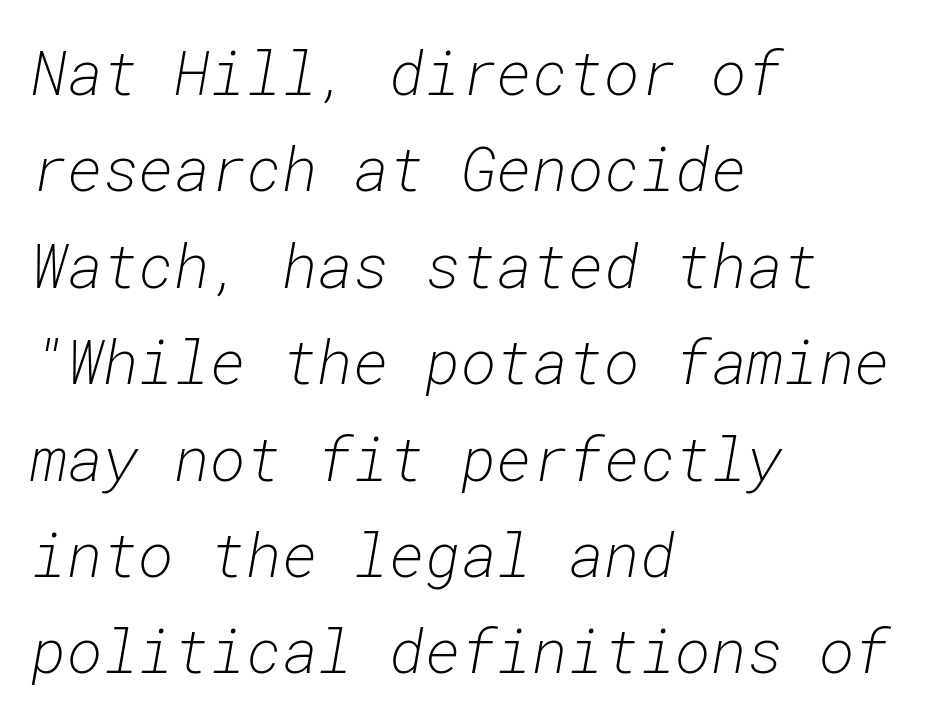
Check under the words: just untouched page. The rendering applies a slant to the glyphs. Weight: in the light-to-regular range. Do the characters align in a grid? Yes, the font is monospaced.
